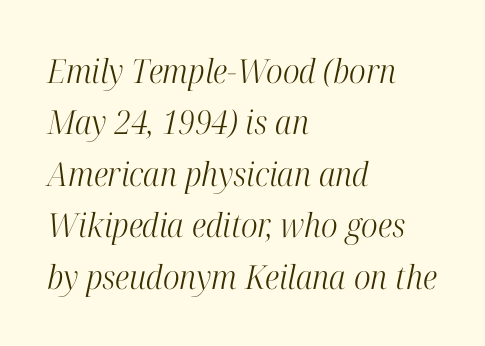
Q: Is the text bold? A: No.
Q: Is the text italic (slanted)? A: Yes, it leans right by about 12 degrees.
Q: Is the typeface a serif or a sans-serif typeface? A: Serif.
Q: Is the text underlined? A: No.
Q: How is the paragraph aligned? A: Left-aligned.
Q: Is the spacing between letters normal or unusually wide? A: Normal.
Q: Is the spacing between lines tight, normal or loose? A: Normal.
Q: Width (condensed, normal, or wide)? A: Condensed.
Q: Stroke contrast? A: High.
Q: x-height? A: Medium.
Q: Monospaced? A: No.
